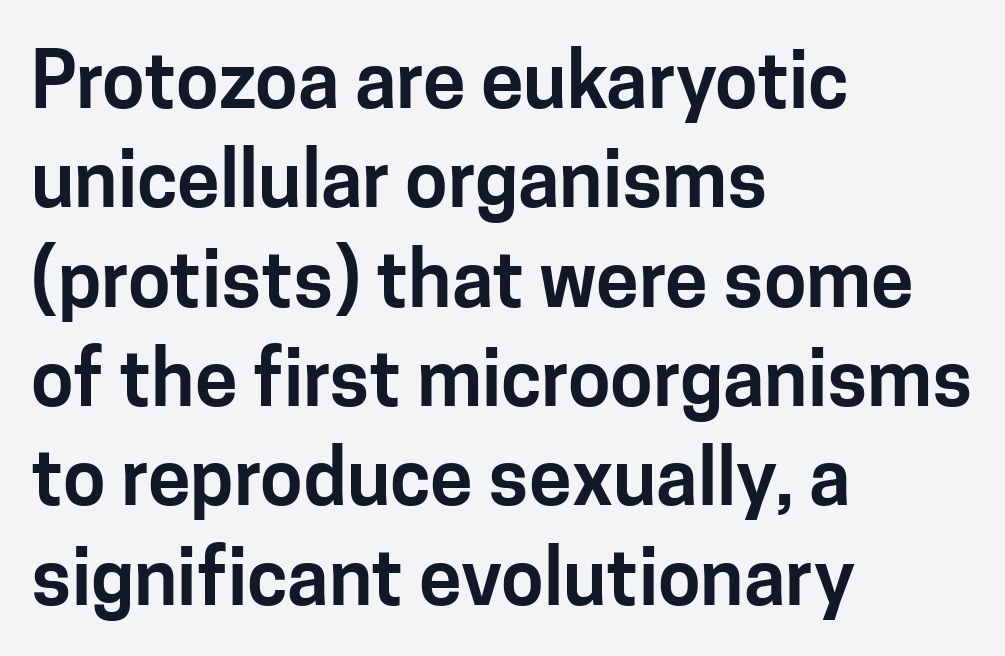
The image shows 77 px sans-serif type, upright; set left-aligned, normal line spacing (1.29x), normal letter spacing, not underlined; low stroke contrast and a medium x-height.
